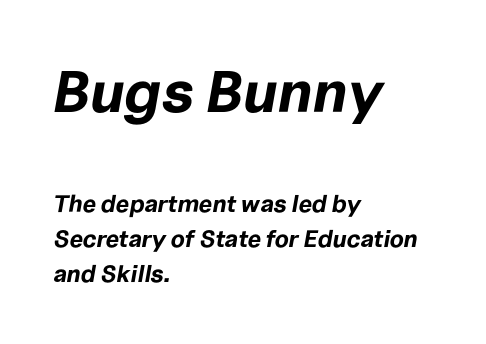
{"italic": "yes", "lean": "right", "slant_degrees": 10, "bold": "yes", "weight": "bold", "width": "normal", "stroke_contrast": "low", "x_height": "medium", "monospaced": "no", "underline": "no", "align": "left", "line_spacing": "normal", "line_spacing_ratio": 1.47, "letter_spacing": "normal", "letter_spacing_em": 0.0, "larger_block": "first", "size_ratio": 2.46, "glyph_px": 59}
